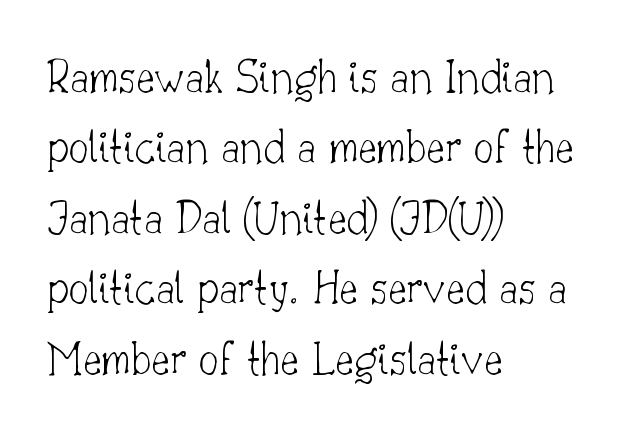
{"serif": "yes", "italic": "no", "bold": "no", "weight": "thin", "width": "normal", "stroke_contrast": "low", "x_height": "small", "monospaced": "no", "underline": "no", "align": "left", "line_spacing": "normal", "line_spacing_ratio": 1.41, "letter_spacing": "normal", "letter_spacing_em": 0.0, "glyph_px": 50}
